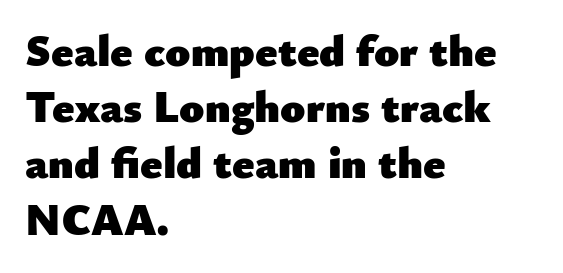
Leading: standard. These words are printed bold, with thick strokes throughout. Tracking value appears to be zero — textbook default spacing. A typesetter would call this proportional, since set widths differ per character.
